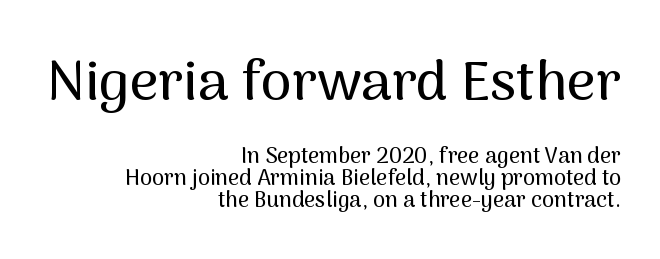
{"serif": "no", "italic": "no", "width": "normal", "stroke_contrast": "medium", "x_height": "medium", "monospaced": "no", "underline": "no", "align": "right", "line_spacing": "tight", "line_spacing_ratio": 0.99, "letter_spacing": "normal", "letter_spacing_em": 0.0, "larger_block": "first", "size_ratio": 2.55, "glyph_px": 56}
